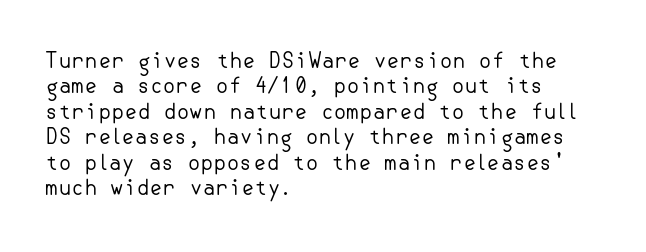
Q: Is the text bold? A: No.
Q: Is the text italic (slanted)? A: No, it is upright.
Q: Is the text underlined? A: No.
Q: How is the paragraph aligned? A: Left-aligned.
Q: Is the spacing between letters normal or unusually wide? A: Normal.
